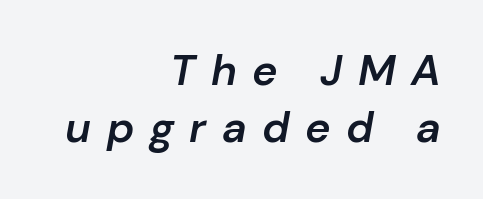
The image shows 43 px semibold type, italic (leaning right); set right-aligned, normal line spacing (1.33x), unusually wide letter spacing (+0.36 em), not underlined; low stroke contrast and a medium x-height.
